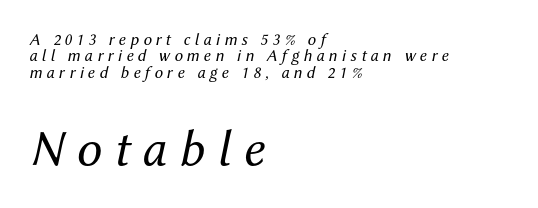
Q: Is the text bold? A: No.
Q: Is the text italic (slanted)? A: Yes, it leans right by about 12 degrees.
Q: Is the text underlined? A: No.
Q: How is the paragraph aligned? A: Left-aligned.
Q: Is the spacing between letters normal or unusually wide? A: Unusually wide.
Q: Is the spacing between lines tight, normal or loose? A: Tight.
Q: Which block of text is set in a larger size, the first (top) or the second (bottom)? A: The second (bottom) one.
Q: Width (condensed, normal, or wide)? A: Normal.
Q: Stroke contrast? A: Medium.
Q: x-height? A: Medium.
Q: Monospaced? A: No.
